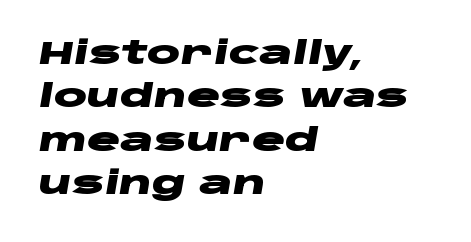
The image shows 31 px heavy, wide type, italic (leaning right); set left-aligned, normal line spacing (1.4x), normal letter spacing, not underlined; low stroke contrast and a large x-height.
